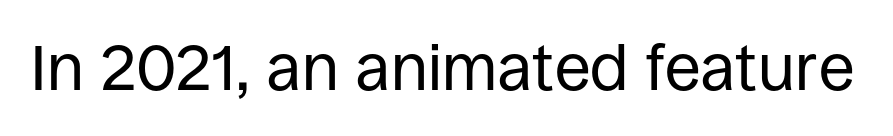
{"serif": "no", "italic": "no", "bold": "no", "weight": "regular", "width": "normal", "stroke_contrast": "low", "x_height": "large", "monospaced": "no", "underline": "no", "letter_spacing": "normal", "letter_spacing_em": 0.0, "glyph_px": 65}
